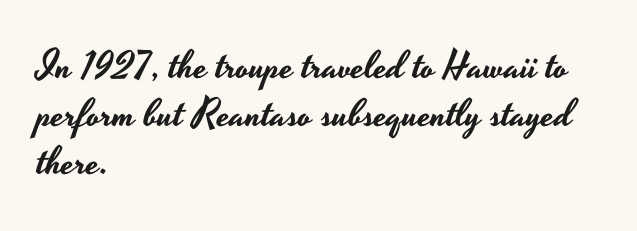
Q: Is the text italic (slanted)? A: Yes.
Q: Is the typeface a serif or a sans-serif typeface? A: Sans-serif.
Q: Is the text underlined? A: No.
Q: How is the paragraph aligned? A: Left-aligned.
Q: Is the spacing between letters normal or unusually wide? A: Normal.
Q: Width (condensed, normal, or wide)? A: Wide.
Q: Stroke contrast? A: Low.
Q: x-height? A: Small.
Q: Monospaced? A: No.
